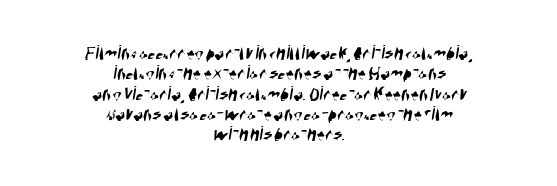
Q: Is the text underlined? A: No.
Q: How is the paragraph aligned? A: Centered.
Q: Is the spacing between letters normal or unusually wide? A: Normal.
Q: Is the spacing between lines tight, normal or loose? A: Tight.
